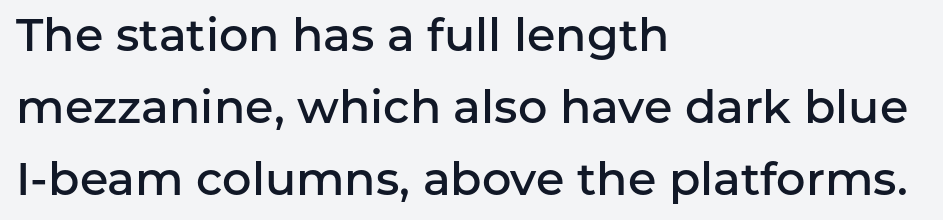
Horizontal bands of white between lines are of average thickness. No word sits above an underline. Leftover space on each line is placed entirely after the last word. The letters carry no serifs — their stems end cleanly without finishing strokes. The typesetting leans somewhat heavy: a semibold. Here the glyphs are tracked normally, forming tight word shapes.
